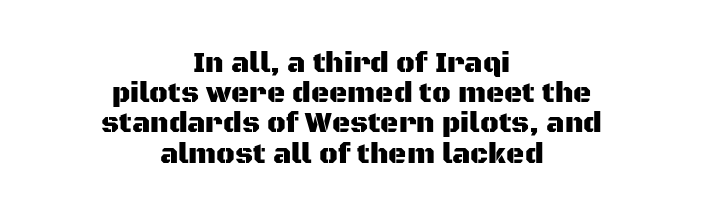
{"serif": "no", "italic": "no", "width": "normal", "stroke_contrast": "medium", "x_height": "large", "monospaced": "no", "underline": "no", "align": "center", "line_spacing": "tight", "line_spacing_ratio": 1.08, "letter_spacing": "normal", "letter_spacing_em": 0.0, "glyph_px": 28}
